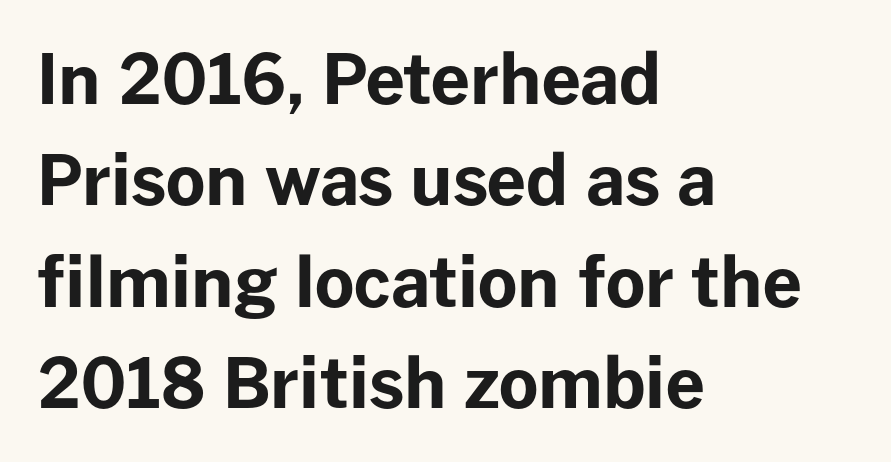
Character widths vary here, with narrow letters taking less room than wide ones. The face used here has the dense, thick strokes of a bold. Descenders hang freely into open space. These lines stack with their left ends in a neat column.
